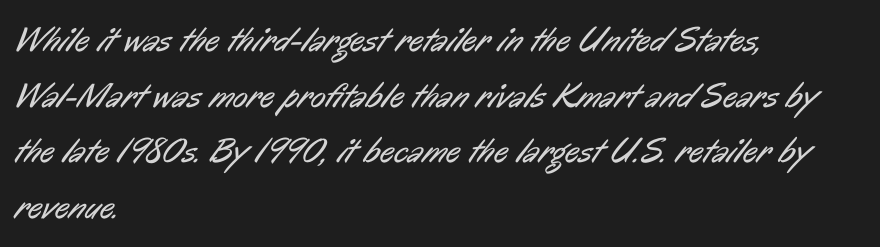
Q: Is the text bold? A: No.
Q: Is the typeface a serif or a sans-serif typeface? A: Sans-serif.
Q: Is the text underlined? A: No.
Q: How is the paragraph aligned? A: Left-aligned.
Q: Is the spacing between letters normal or unusually wide? A: Normal.
Q: Is the spacing between lines tight, normal or loose? A: Normal.
Q: Width (condensed, normal, or wide)? A: Condensed.
Q: Stroke contrast? A: Low.
Q: x-height? A: Medium.
Q: Monospaced? A: No.
